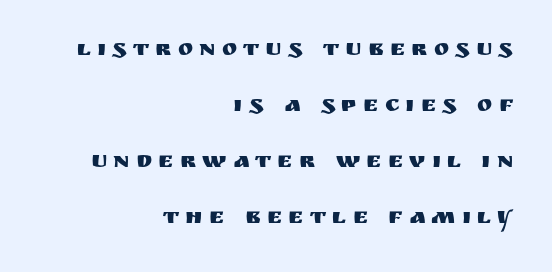
Q: Is the text italic (slanted)? A: No, it is upright.
Q: Is the text underlined? A: No.
Q: How is the paragraph aligned? A: Right-aligned.
Q: Is the spacing between letters normal or unusually wide? A: Unusually wide.
Q: Is the spacing between lines tight, normal or loose? A: Loose.
